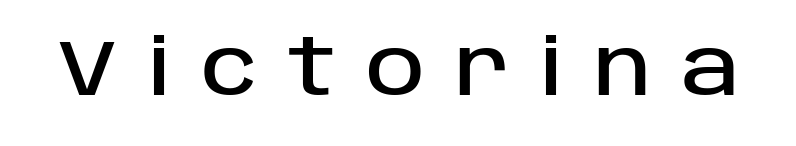
{"serif": "no", "italic": "no", "width": "normal", "stroke_contrast": "low", "x_height": "large", "monospaced": "no", "underline": "no", "letter_spacing": "wide", "letter_spacing_em": 0.38, "glyph_px": 79}
